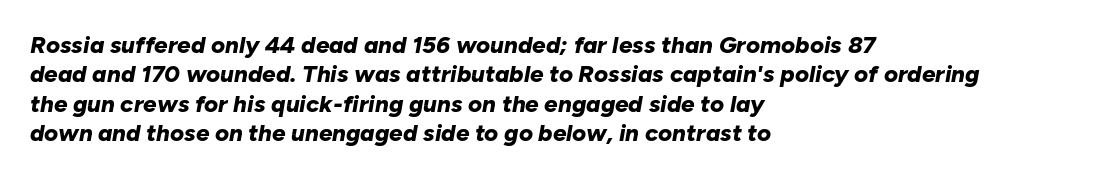
Slanted lettering throughout. Does extra space separate the letters? No, they use regular spacing. Is the block centered? No — it sits flush against the left margin. Nobody drew a line under any word here. Does the weight exceed regular? Yes, all the way to bold.
